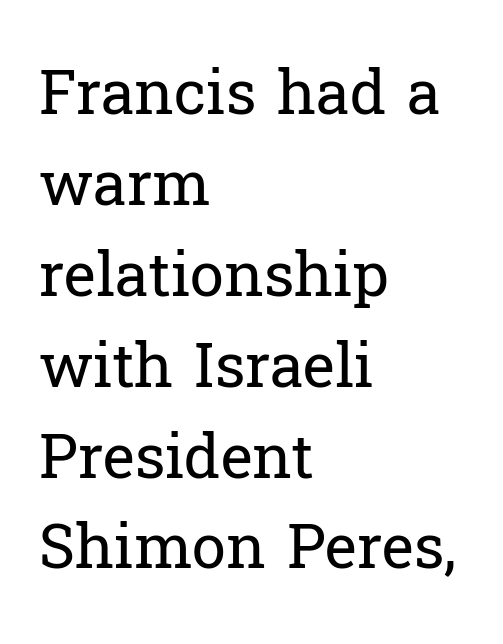
{"serif": "yes", "italic": "no", "bold": "no", "weight": "regular", "width": "normal", "stroke_contrast": "low", "x_height": "medium", "monospaced": "no", "underline": "no", "align": "left", "line_spacing": "normal", "line_spacing_ratio": 1.49, "letter_spacing": "normal", "letter_spacing_em": 0.0, "glyph_px": 61}
